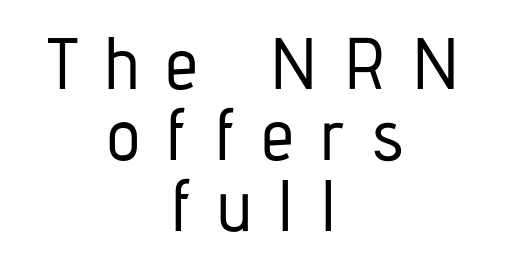
Q: Is the text italic (slanted)? A: No, it is upright.
Q: Is the typeface a serif or a sans-serif typeface? A: Sans-serif.
Q: Is the text underlined? A: No.
Q: How is the paragraph aligned? A: Centered.
Q: Is the spacing between letters normal or unusually wide? A: Unusually wide.
Q: Is the spacing between lines tight, normal or loose? A: Tight.
Q: Width (condensed, normal, or wide)? A: Condensed.
Q: Stroke contrast? A: Low.
Q: x-height? A: Medium.
Q: Monospaced? A: No.
